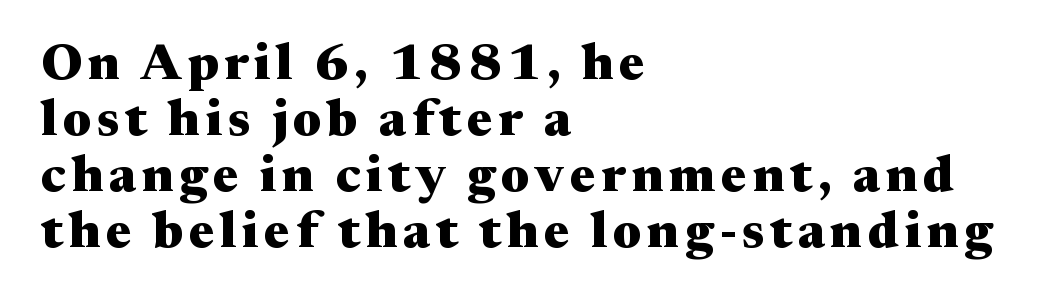
Horizontal alignment here is leftward, the default for most running prose. You can tell it's not italic because the verticals are truly vertical. Quick note: underline off. One glance says dense: line gaps are narrower than usual. Character widths vary here, with narrow letters taking less room than wide ones. I'd describe the lettering as bold — thick and assertive.
